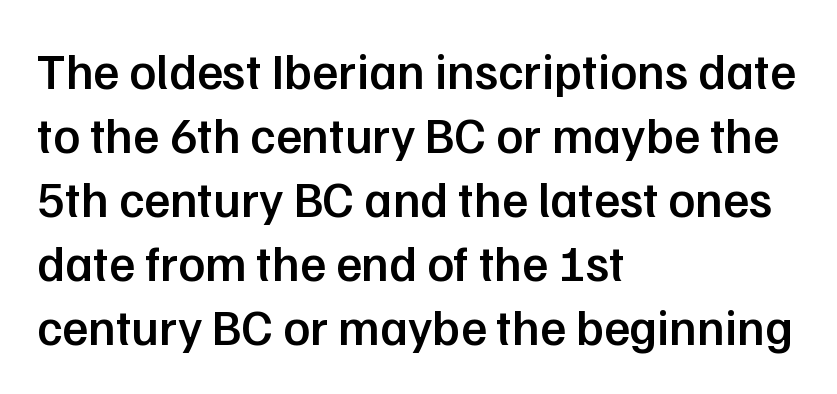
The image shows 50 px semibold sans-serif type, upright; set left-aligned, normal line spacing (1.28x), normal letter spacing, not underlined; low stroke contrast and a medium x-height.
